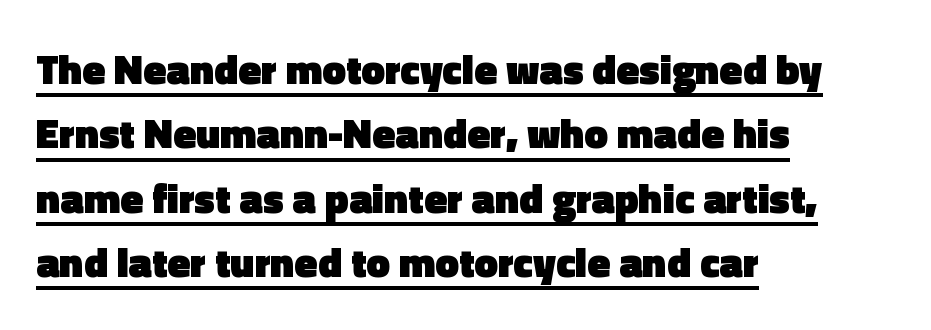
The image shows 42 px heavy sans-serif type, upright; set left-aligned, normal line spacing (1.53x), normal letter spacing, underlined; a medium x-height.
